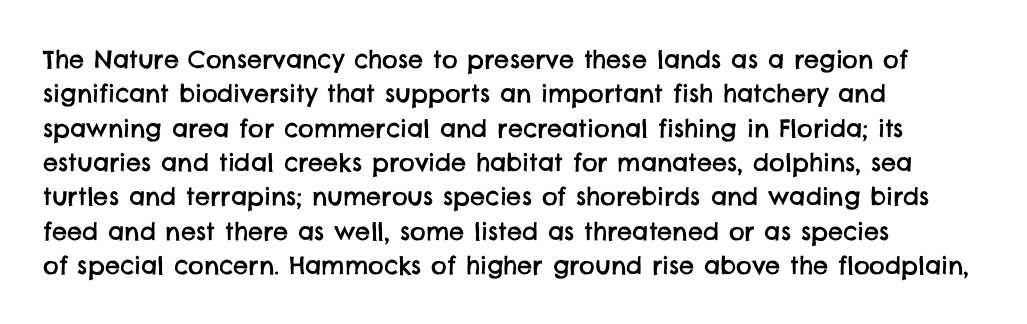
Q: Is the text underlined? A: No.
Q: How is the paragraph aligned? A: Left-aligned.
Q: Is the spacing between letters normal or unusually wide? A: Normal.
Q: Is the spacing between lines tight, normal or loose? A: Normal.
